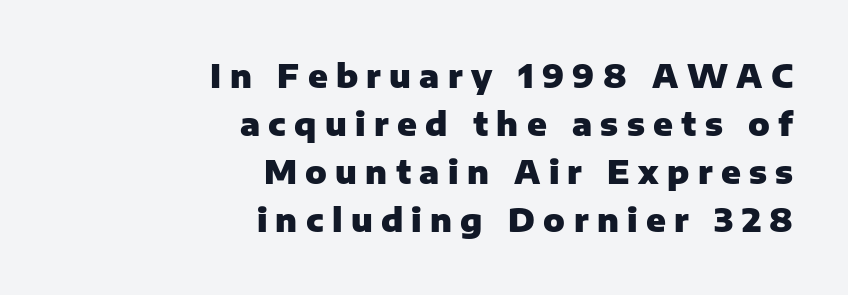
Q: Is the text bold? A: Yes.
Q: Is the text italic (slanted)? A: No, it is upright.
Q: Is the typeface a serif or a sans-serif typeface? A: Sans-serif.
Q: Is the text underlined? A: No.
Q: How is the paragraph aligned? A: Right-aligned.
Q: Is the spacing between letters normal or unusually wide? A: Unusually wide.
Q: Is the spacing between lines tight, normal or loose? A: Normal.
Q: Width (condensed, normal, or wide)? A: Normal.
Q: Stroke contrast? A: Low.
Q: x-height? A: Medium.
Q: Monospaced? A: No.
